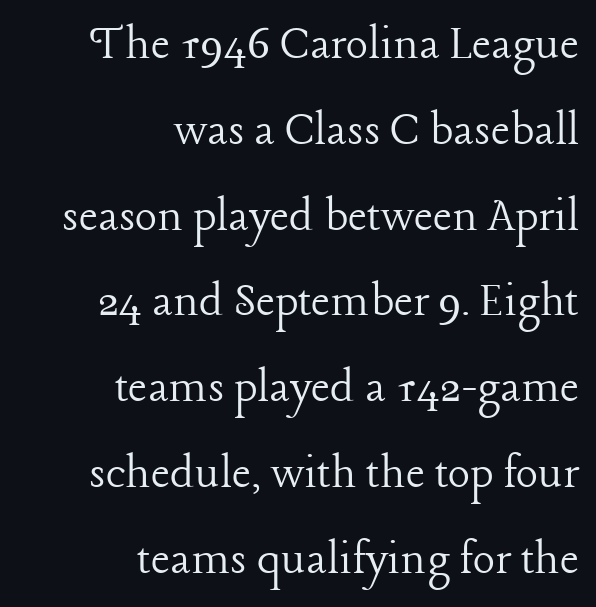
This rendering uses right alignment, leaving the left contour irregular. Quick note: not italic, upright. Baseline-to-baseline distance is the conventional proportion of letter height. The characters display serif detailing at their extremities. The foot of each line stays bare and open.
